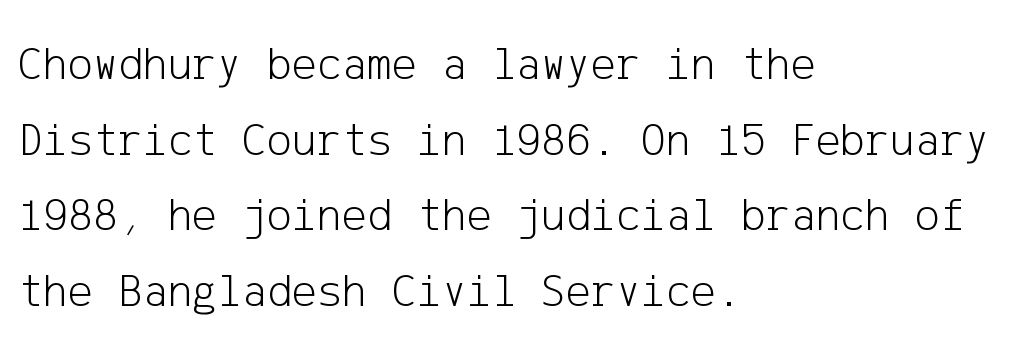
{"serif": "no", "italic": "no", "bold": "no", "weight": "light", "width": "normal", "stroke_contrast": "low", "x_height": "medium", "underline": "no", "align": "left", "line_spacing": "normal", "line_spacing_ratio": 1.61, "letter_spacing": "normal", "letter_spacing_em": 0.0, "glyph_px": 47}
